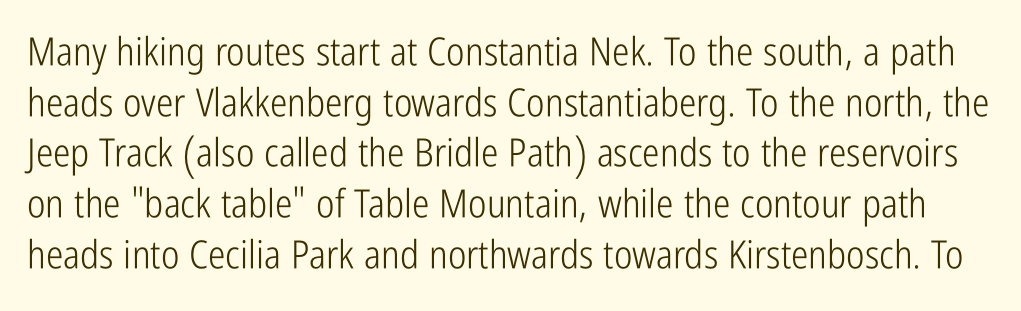
Stroke terminals: plain, sans-serif. Rows of type keep a routine distance in the vertical direction. Beneath every word, the page is bare. No chunkiness to these letters — they're not bold.
